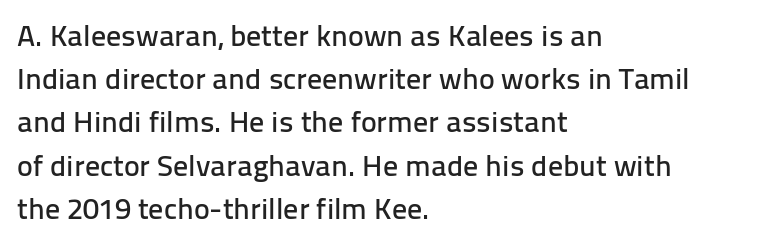
The ragged edge is on the right, which tells us the setting is flush left. Regarding serifs, this sample does without them. What stands out about the letter spacing? Nothing — it is the standard amount. Students, observe: this is what conventionally led text looks like. These lines are rendered in a variable-pitch font.
